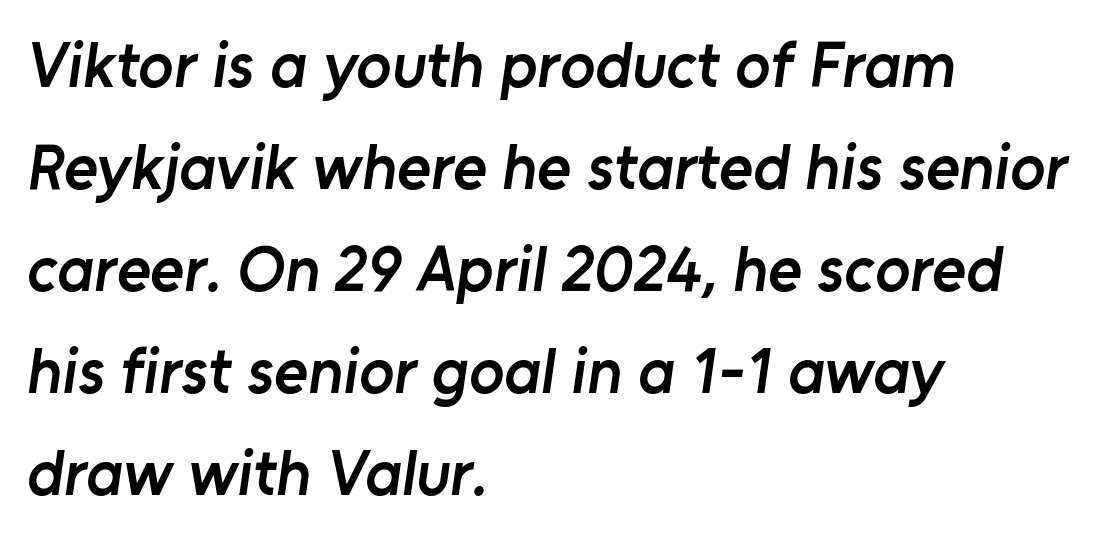
{"serif": "no", "bold": "semi", "weight": "semibold", "width": "normal", "stroke_contrast": "low", "x_height": "medium", "monospaced": "no", "underline": "no", "align": "left", "line_spacing": "normal", "line_spacing_ratio": 1.57, "letter_spacing": "normal", "letter_spacing_em": 0.0, "glyph_px": 65}
